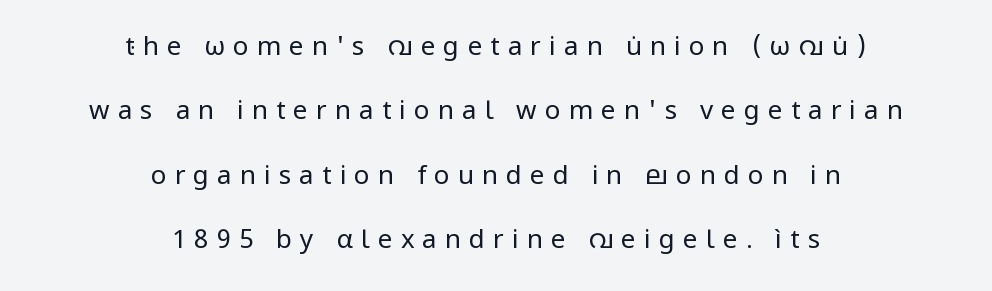
Q: Is the text bold? A: No.
Q: Is the text italic (slanted)? A: No, it is upright.
Q: Is the text underlined? A: No.
Q: How is the paragraph aligned? A: Centered.
Q: Is the spacing between letters normal or unusually wide? A: Unusually wide.
Q: Is the spacing between lines tight, normal or loose? A: Loose.
